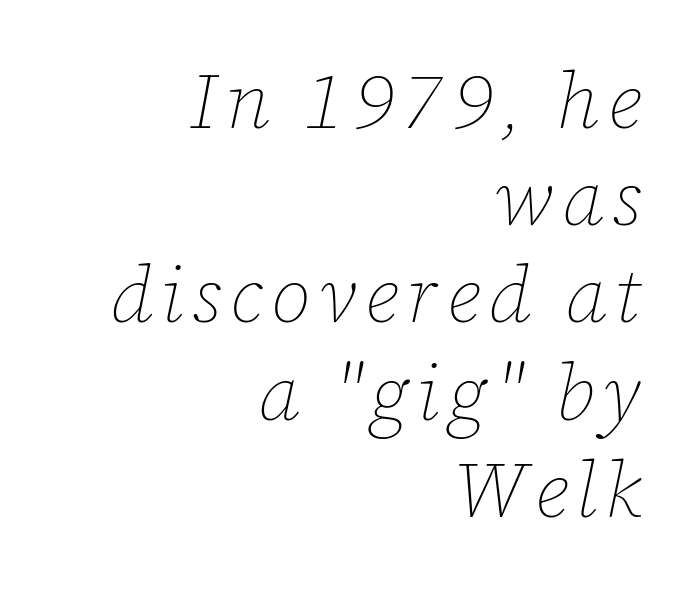
Is this a fixed-width face? No — the glyphs have proportional, varying widths. The lettering tilts uniformly, giving the passage an italic look. Weight: not bold — regular or lighter. Clear beneath every line of the passage.
